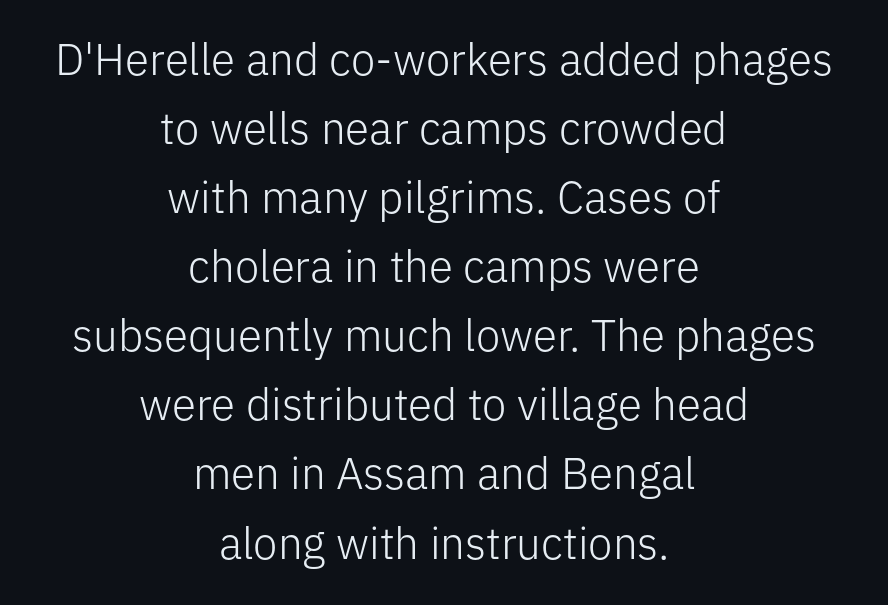
Beneath every word, the page is bare. The lines in this sample share a center point and differ in where they start and stop. Unlike a traditional serif, this face leaves its strokes unadorned. The specimen reads as upright at a glance. How would I describe the line gaps? Plain and ordinary.
